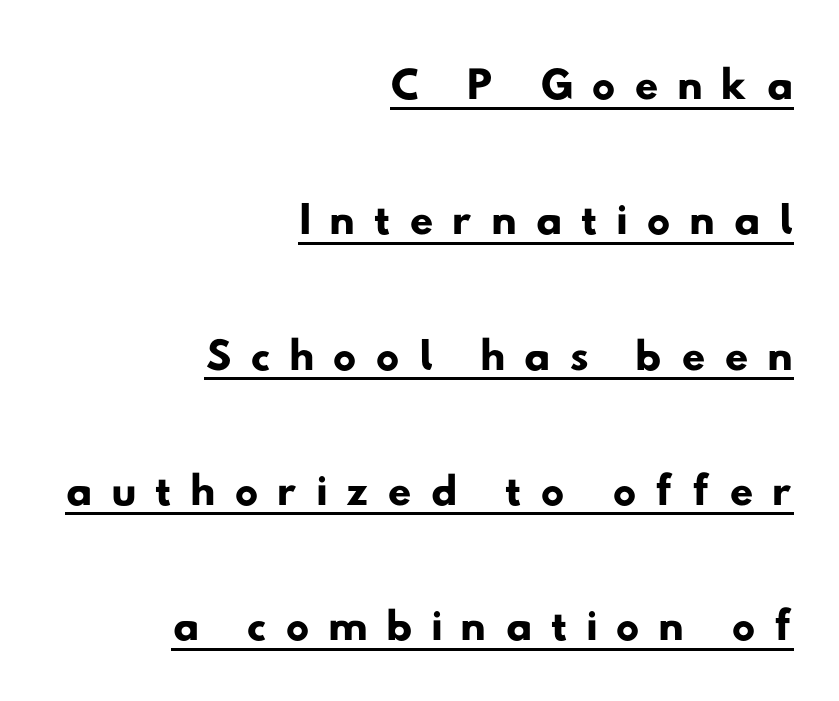
The image shows 66 px wide sans-serif type; set right-aligned, loose line spacing (2.05x), unusually wide letter spacing (+0.27 em), underlined; low stroke contrast and a small x-height.
